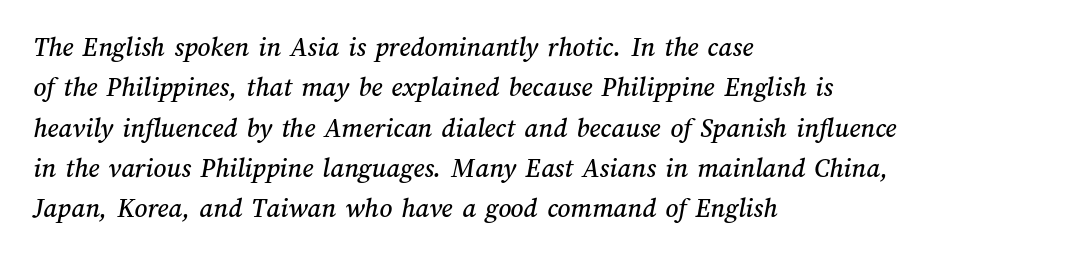
Q: Is the text underlined? A: No.
Q: How is the paragraph aligned? A: Left-aligned.
Q: Is the spacing between letters normal or unusually wide? A: Normal.
Q: Is the spacing between lines tight, normal or loose? A: Normal.
Q: Width (condensed, normal, or wide)? A: Normal.
Q: Stroke contrast? A: Medium.
Q: x-height? A: Medium.
Q: Monospaced? A: No.
